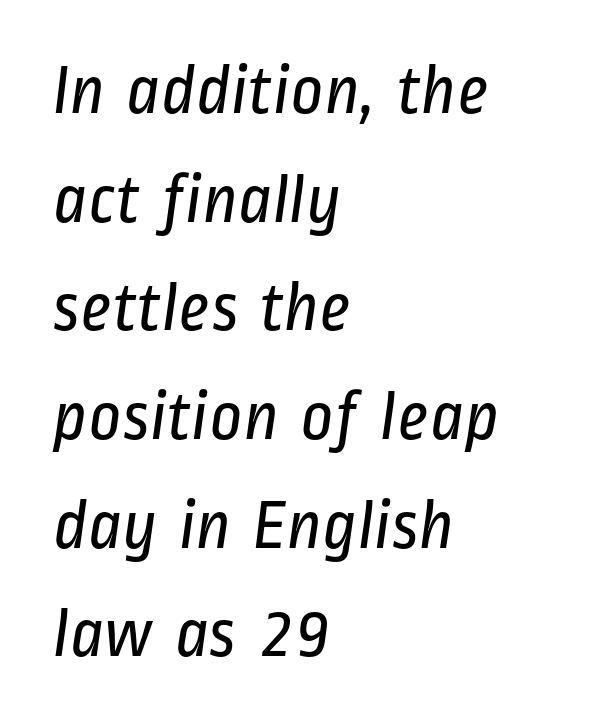
Q: Is the text bold? A: No.
Q: Is the typeface a serif or a sans-serif typeface? A: Sans-serif.
Q: Is the text underlined? A: No.
Q: How is the paragraph aligned? A: Left-aligned.
Q: Is the spacing between letters normal or unusually wide? A: Normal.
Q: Is the spacing between lines tight, normal or loose? A: Normal.
Q: Width (condensed, normal, or wide)? A: Condensed.
Q: Stroke contrast? A: Low.
Q: x-height? A: Medium.
Q: Monospaced? A: No.
